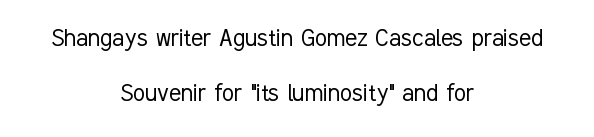
Proportional: the letters do not fall into vertical columns. Think standard paragraph weight, or any step lighter than that. This block would shrink considerably if given ordinary leading; it's expanded now. Caption: standard tracking, unaltered. Characters remain perfectly vertical along every line.
